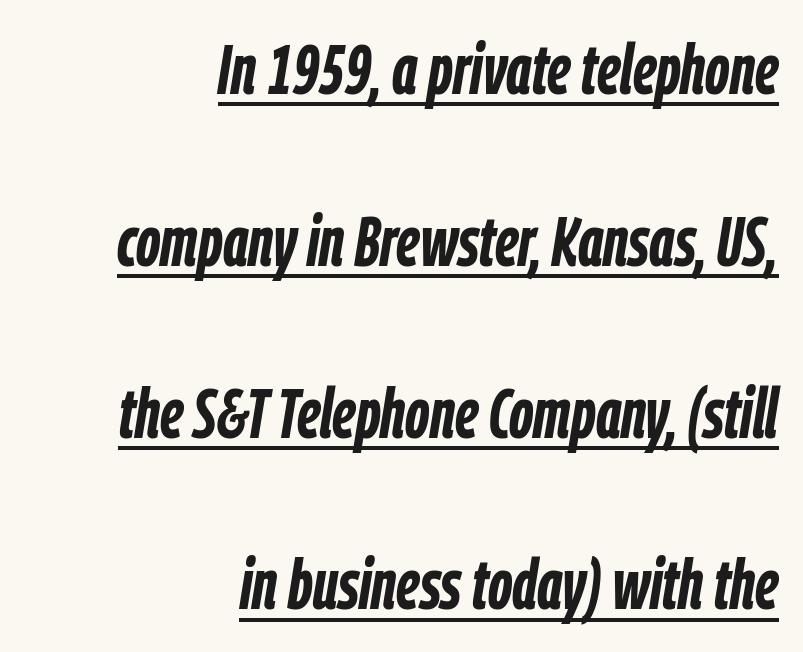
Q: Is the text bold? A: Yes.
Q: Is the text italic (slanted)? A: Yes, it leans right by about 9 degrees.
Q: Is the text underlined? A: Yes.
Q: How is the paragraph aligned? A: Right-aligned.
Q: Is the spacing between letters normal or unusually wide? A: Normal.
Q: Is the spacing between lines tight, normal or loose? A: Loose.
Q: Width (condensed, normal, or wide)? A: Condensed.
Q: Stroke contrast? A: Low.
Q: x-height? A: Medium.
Q: Monospaced? A: No.
